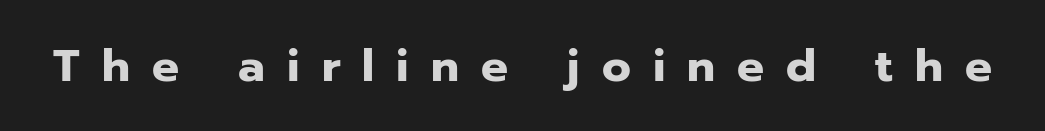
{"serif": "no", "italic": "no", "bold": "yes", "weight": "heavy", "width": "normal", "stroke_contrast": "low", "x_height": "medium", "monospaced": "no", "underline": "no", "letter_spacing": "wide", "letter_spacing_em": 0.49, "glyph_px": 45}
